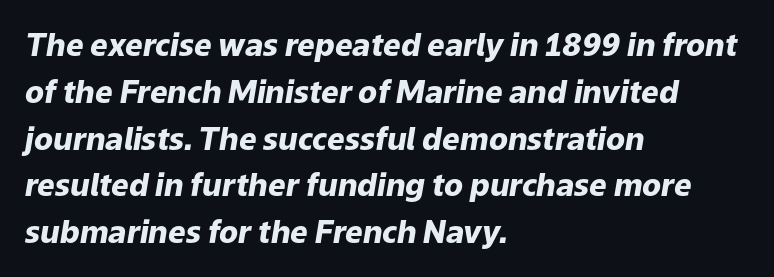
Q: Is the text bold? A: Yes.
Q: Is the text italic (slanted)? A: Yes, it leans right by about 9 degrees.
Q: Is the text underlined? A: No.
Q: How is the paragraph aligned? A: Left-aligned.
Q: Is the spacing between letters normal or unusually wide? A: Normal.
Q: Is the spacing between lines tight, normal or loose? A: Normal.
Q: Width (condensed, normal, or wide)? A: Normal.
Q: Stroke contrast? A: Low.
Q: x-height? A: Medium.
Q: Monospaced? A: No.
